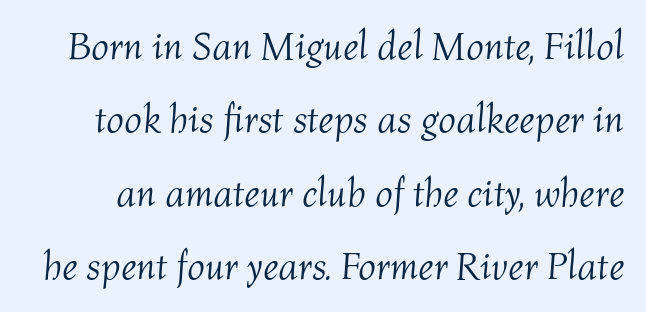
Q: Is the text bold? A: No.
Q: Is the text italic (slanted)? A: Yes, it leans right by about 4 degrees.
Q: Is the text underlined? A: No.
Q: Is the spacing between letters normal or unusually wide? A: Normal.
Q: Width (condensed, normal, or wide)? A: Normal.
Q: Stroke contrast? A: Medium.
Q: x-height? A: Medium.
Q: Monospaced? A: No.
